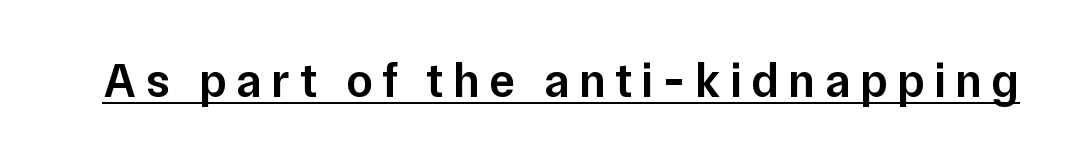
Q: Is the text bold? A: Semi-bold.
Q: Is the text italic (slanted)? A: No, it is upright.
Q: Is the typeface a serif or a sans-serif typeface? A: Sans-serif.
Q: Is the text underlined? A: Yes.
Q: Is the spacing between letters normal or unusually wide? A: Unusually wide.
Q: Width (condensed, normal, or wide)? A: Normal.
Q: Stroke contrast? A: Low.
Q: x-height? A: Medium.
Q: Monospaced? A: No.
